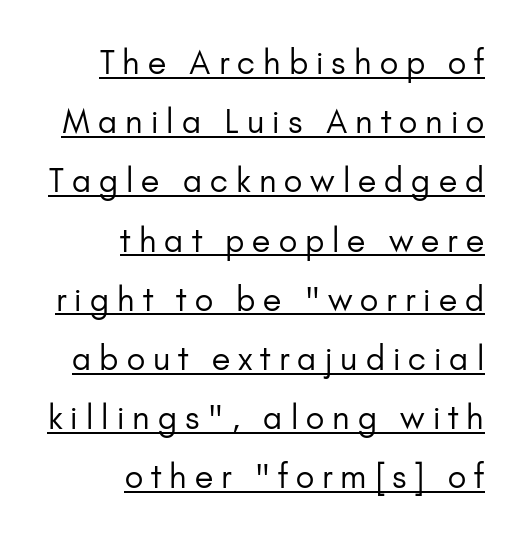
Q: Is the text bold? A: No.
Q: Is the text italic (slanted)? A: No, it is upright.
Q: Is the typeface a serif or a sans-serif typeface? A: Sans-serif.
Q: Is the text underlined? A: Yes.
Q: How is the paragraph aligned? A: Right-aligned.
Q: Is the spacing between letters normal or unusually wide? A: Unusually wide.
Q: Width (condensed, normal, or wide)? A: Normal.
Q: Stroke contrast? A: Low.
Q: x-height? A: Small.
Q: Monospaced? A: No.
